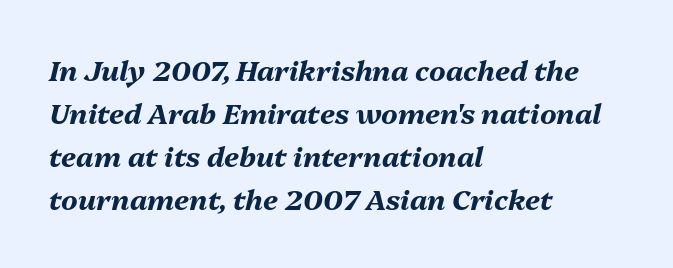
You could not count columns in this text — the font is proportionally spaced. The line texture is even and compact thanks to regular tracking. This rendering uses left alignment, leaving the right contour irregular. This rendering features lettering with no underline.
